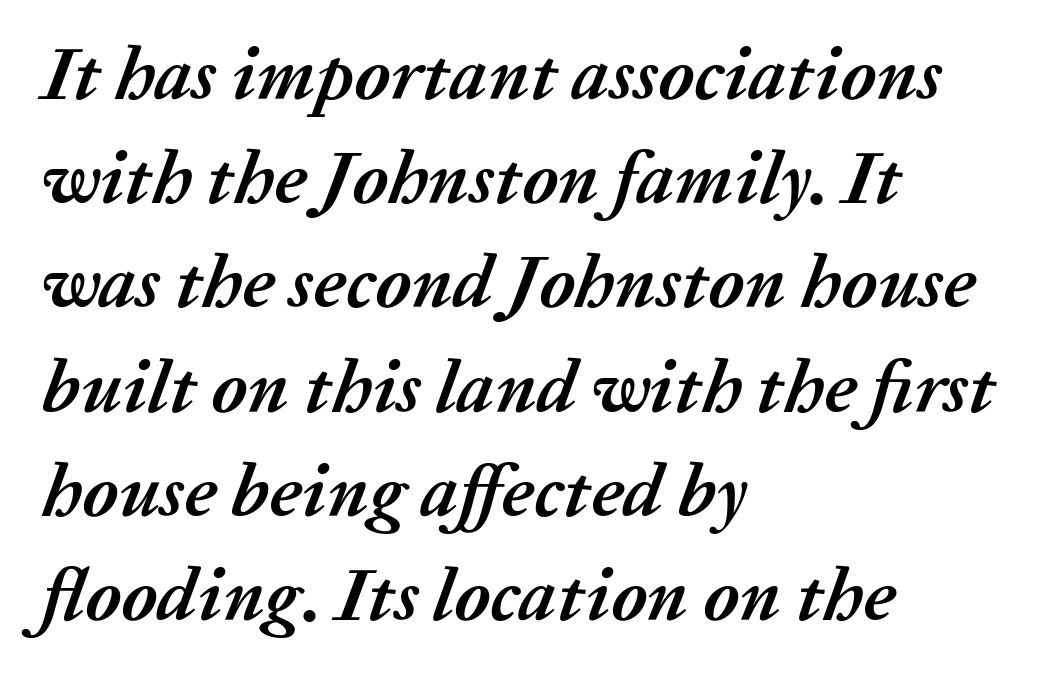
If you drew a line through each stem, it would be angled. Is the type bold? Yes — the strokes are clearly thick and heavy. Words float on clear page, feet unadorned. In terms of leading, this rendering sits right in the middle. Leftover space on each line is placed entirely after the last word. The rendering keeps characters at their native spacing.
